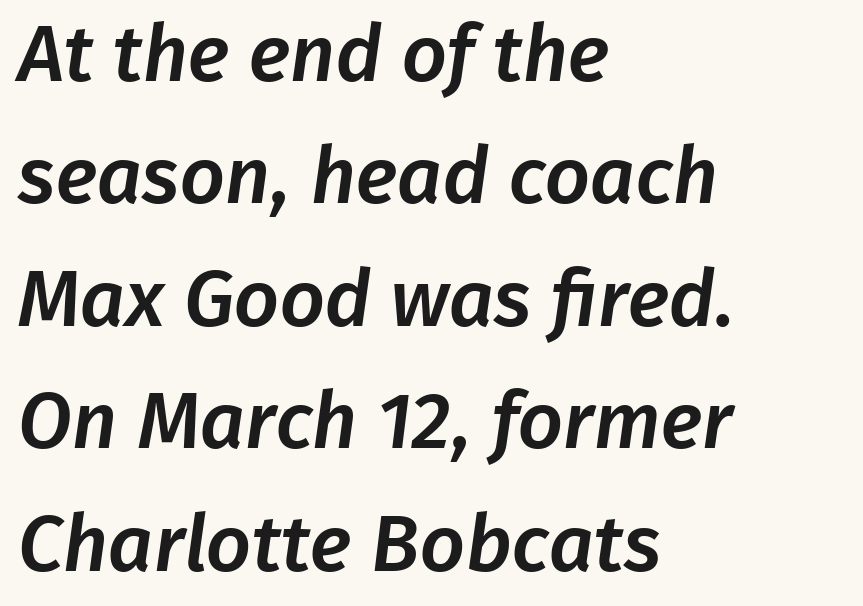
{"serif": "no", "width": "normal", "stroke_contrast": "low", "x_height": "medium", "monospaced": "no", "underline": "no", "align": "left", "line_spacing": "normal", "line_spacing_ratio": 1.55, "letter_spacing": "normal", "letter_spacing_em": 0.0, "glyph_px": 79}
